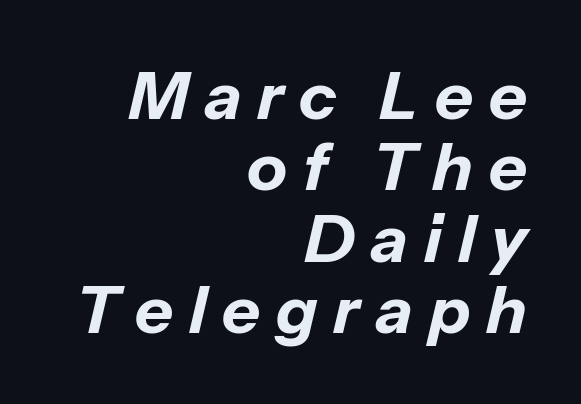
The image shows 66 px bold type, italic (leaning right); set right-aligned, tight line spacing (1.08x), unusually wide letter spacing (+0.24 em), not underlined; low stroke contrast and a medium x-height.
